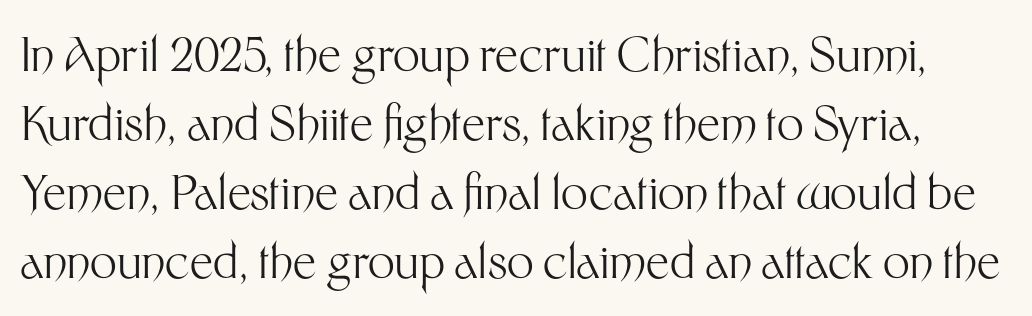
{"serif": "no", "italic": "no", "bold": "no", "weight": "light", "width": "normal", "stroke_contrast": "medium", "x_height": "medium", "monospaced": "no", "underline": "no", "line_spacing": "normal", "line_spacing_ratio": 1.47, "letter_spacing": "normal", "letter_spacing_em": 0.0, "glyph_px": 47}
